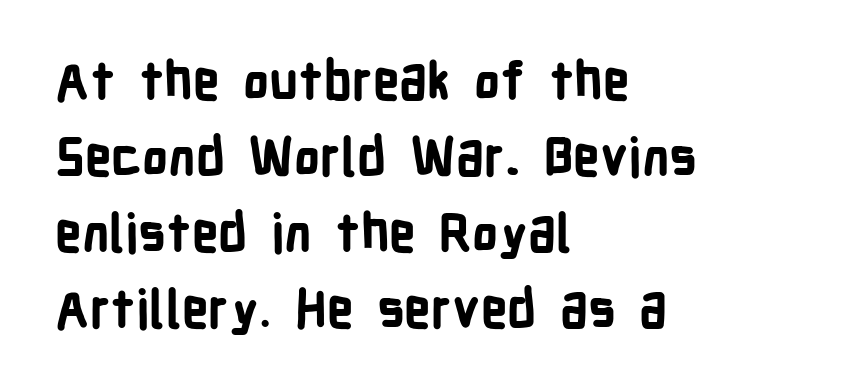
Q: Is the text bold? A: Yes.
Q: Is the text italic (slanted)? A: No, it is upright.
Q: Is the typeface a serif or a sans-serif typeface? A: Sans-serif.
Q: Is the text underlined? A: No.
Q: How is the paragraph aligned? A: Left-aligned.
Q: Is the spacing between letters normal or unusually wide? A: Normal.
Q: Is the spacing between lines tight, normal or loose? A: Normal.
Q: Width (condensed, normal, or wide)? A: Condensed.
Q: Stroke contrast? A: Low.
Q: x-height? A: Medium.
Q: Monospaced? A: No.
